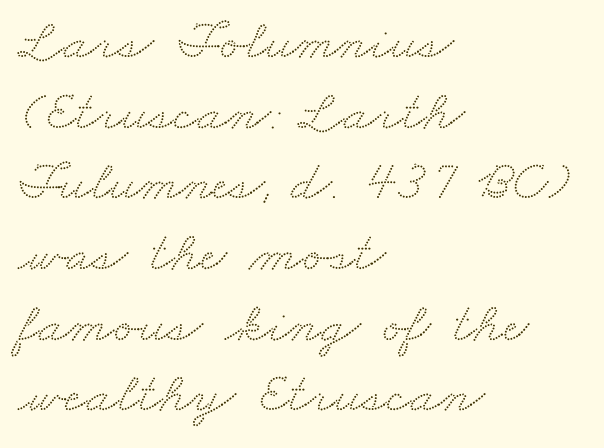
Q: Is the typeface a serif or a sans-serif typeface? A: Serif.
Q: Is the text underlined? A: No.
Q: How is the paragraph aligned? A: Left-aligned.
Q: Is the spacing between letters normal or unusually wide? A: Normal.
Q: Width (condensed, normal, or wide)? A: Wide.
Q: Stroke contrast? A: Medium.
Q: x-height? A: Small.
Q: Monospaced? A: No.
